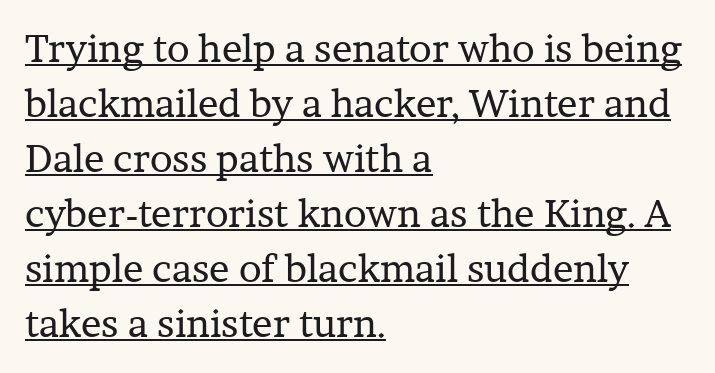
The image shows 38 px regular-weight serif type, upright; set left-aligned, normal line spacing (1.45x), normal letter spacing, underlined; low stroke contrast and a medium x-height.
